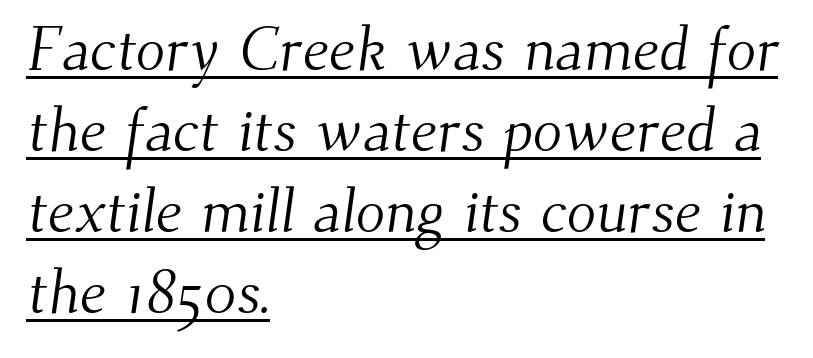
Q: Is the text bold? A: No.
Q: Is the typeface a serif or a sans-serif typeface? A: Serif.
Q: Is the text underlined? A: Yes.
Q: How is the paragraph aligned? A: Left-aligned.
Q: Is the spacing between letters normal or unusually wide? A: Normal.
Q: Is the spacing between lines tight, normal or loose? A: Normal.
Q: Width (condensed, normal, or wide)? A: Normal.
Q: Stroke contrast? A: Medium.
Q: x-height? A: Small.
Q: Monospaced? A: No.
